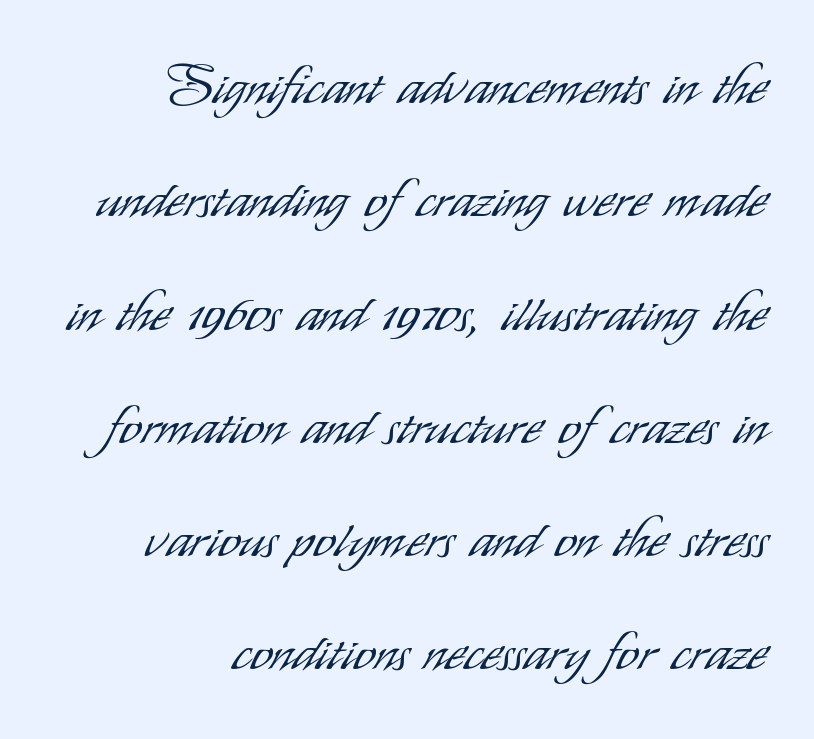
The image shows 55 px light, condensed sans-serif type; set right-aligned, loose line spacing (2.06x), normal letter spacing, not underlined; low stroke contrast and a small x-height.
